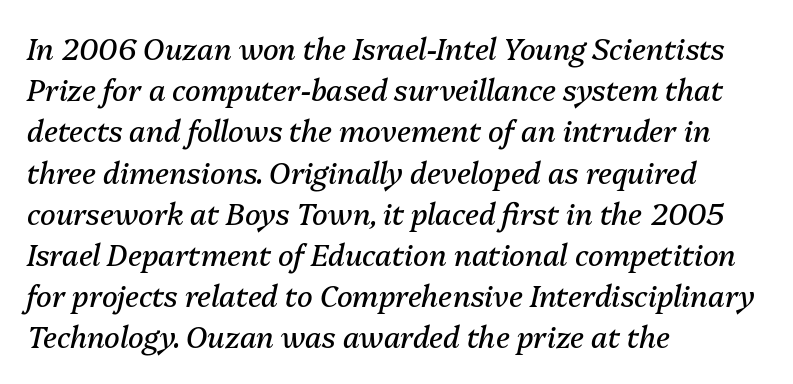
Q: Is the text bold? A: No.
Q: Is the text italic (slanted)? A: Yes, it leans right by about 13 degrees.
Q: Is the text underlined? A: No.
Q: How is the paragraph aligned? A: Left-aligned.
Q: Is the spacing between letters normal or unusually wide? A: Normal.
Q: Is the spacing between lines tight, normal or loose? A: Normal.
Q: Width (condensed, normal, or wide)? A: Normal.
Q: Stroke contrast? A: Medium.
Q: x-height? A: Medium.
Q: Monospaced? A: No.
